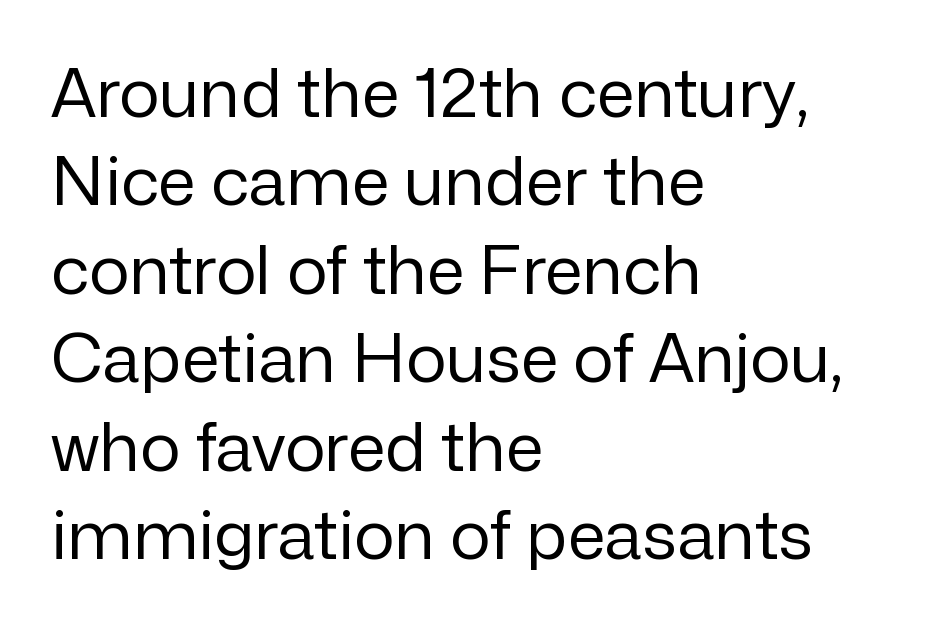
Compared with typical body copy, the letter spacing here is the same. Does the leading feel generous? No, just average. This rendering employs a face without finishing strokes, i.e., a sans-serif. Ink coverage per letter is moderate at most. Italic: no, the glyphs are upright roman. Is this a fixed-width face? No — the glyphs have proportional, varying widths.
